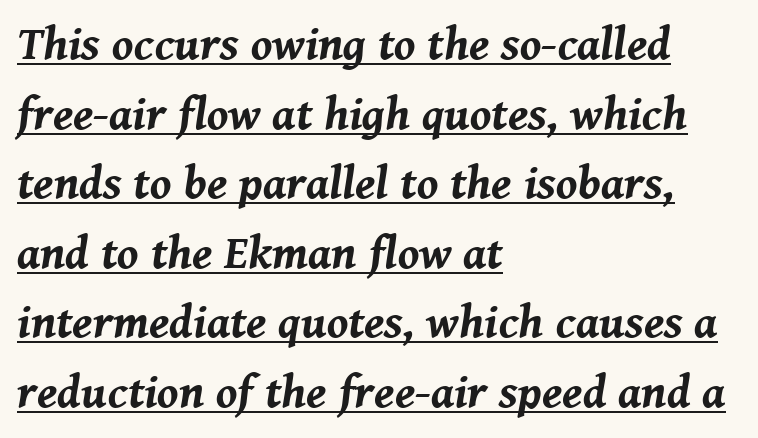
{"italic": "yes", "lean": "right", "slant_degrees": 8, "bold": "yes", "weight": "bold", "width": "normal", "stroke_contrast": "medium", "x_height": "medium", "monospaced": "no", "underline": "yes", "align": "left", "line_spacing": "normal", "line_spacing_ratio": 1.48, "letter_spacing": "normal", "letter_spacing_em": 0.0, "glyph_px": 47}
